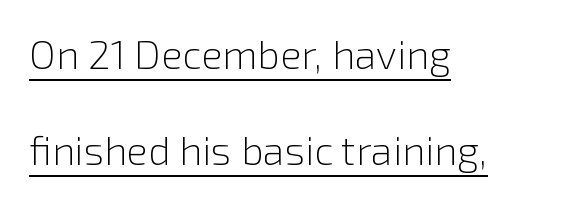
Letter spacing: default. A great deal of white space separates one row of letters from the next. Where is the straight margin? On the left. Characters remain perfectly vertical along every line. The specimen includes a rule beneath the text block's lines. The letters look calm and open, with moderate or lighter stems.
